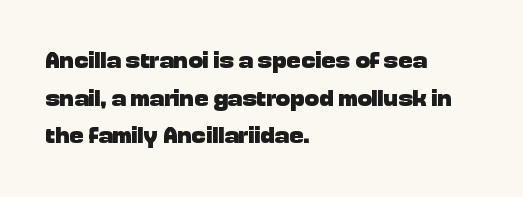
The image shows 24 px bold type, upright; set left-aligned, normal line spacing (1.57x), normal letter spacing, not underlined.
